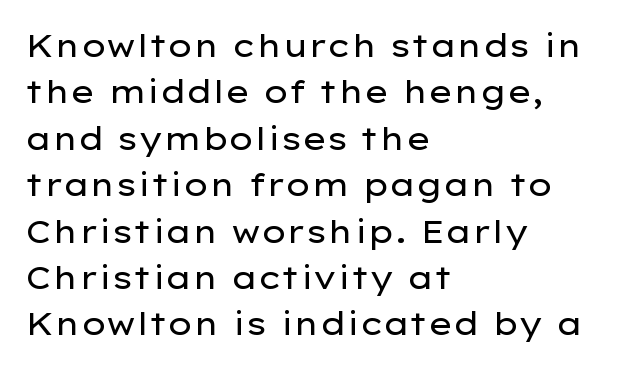
Q: Is the text bold? A: No.
Q: Is the text italic (slanted)? A: No, it is upright.
Q: Is the typeface a serif or a sans-serif typeface? A: Sans-serif.
Q: Is the text underlined? A: No.
Q: How is the paragraph aligned? A: Left-aligned.
Q: Is the spacing between letters normal or unusually wide? A: Normal.
Q: Is the spacing between lines tight, normal or loose? A: Normal.
Q: Width (condensed, normal, or wide)? A: Wide.
Q: Stroke contrast? A: Low.
Q: x-height? A: Medium.
Q: Monospaced? A: No.
